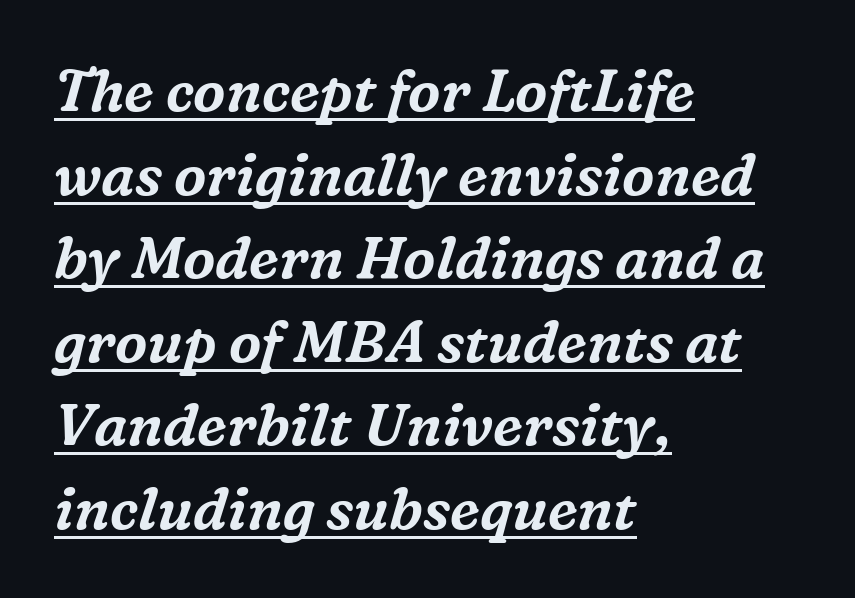
The image shows 58 px serif type, italic (leaning right); set left-aligned, normal line spacing (1.44x), normal letter spacing, underlined; medium stroke contrast and a medium x-height.
